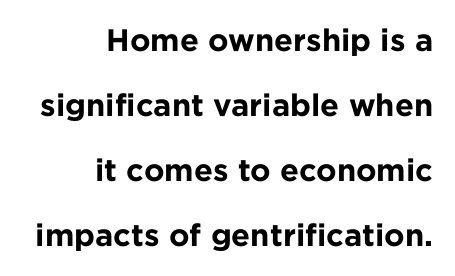
Q: Is the text bold? A: Yes.
Q: Is the text italic (slanted)? A: No, it is upright.
Q: Is the typeface a serif or a sans-serif typeface? A: Sans-serif.
Q: Is the text underlined? A: No.
Q: How is the paragraph aligned? A: Right-aligned.
Q: Is the spacing between letters normal or unusually wide? A: Normal.
Q: Is the spacing between lines tight, normal or loose? A: Loose.
Q: Width (condensed, normal, or wide)? A: Normal.
Q: Stroke contrast? A: Low.
Q: x-height? A: Medium.
Q: Monospaced? A: No.
